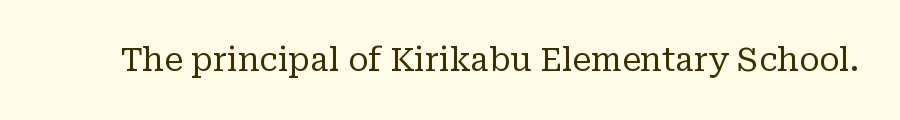
The image shows 32 px regular-weight serif type, upright; set normal letter spacing, not underlined; low stroke contrast and a medium x-height.
